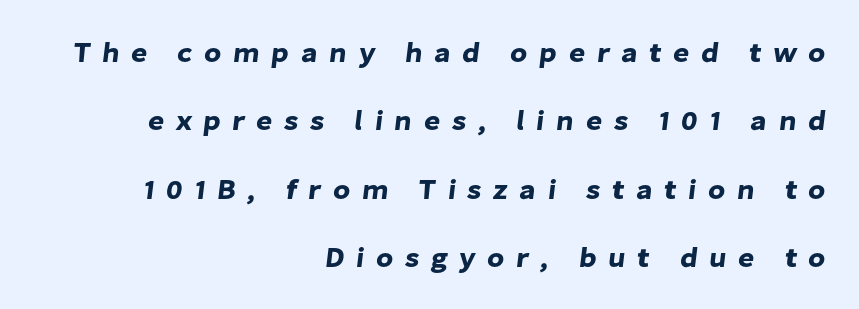
Q: Is the typeface a serif or a sans-serif typeface? A: Sans-serif.
Q: Is the text underlined? A: No.
Q: How is the paragraph aligned? A: Right-aligned.
Q: Is the spacing between letters normal or unusually wide? A: Unusually wide.
Q: Is the spacing between lines tight, normal or loose? A: Loose.
Q: Width (condensed, normal, or wide)? A: Normal.
Q: Stroke contrast? A: Low.
Q: x-height? A: Medium.
Q: Monospaced? A: No.
